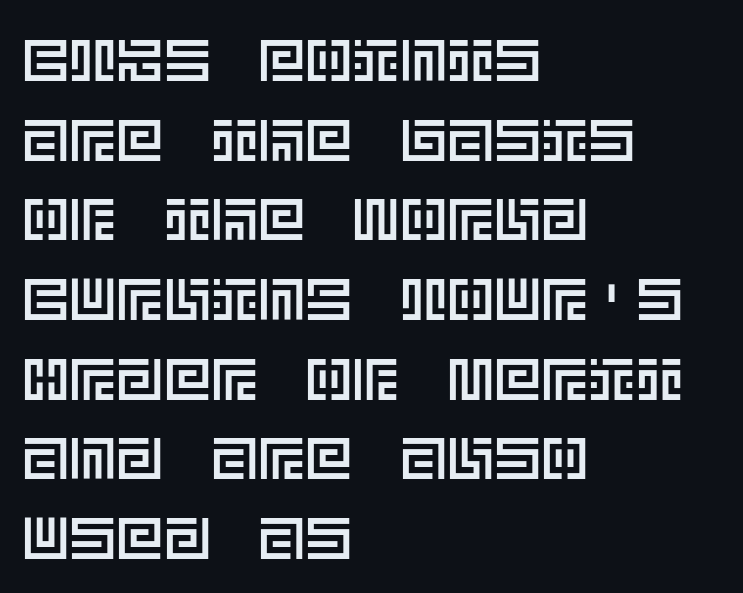
It's the straight-up-and-down kind of type. Horizontally, the lines are justified to the leading edge only. Plain, unruled lines of type. The rendering uses a moderate line-height, typical for paragraphs.
